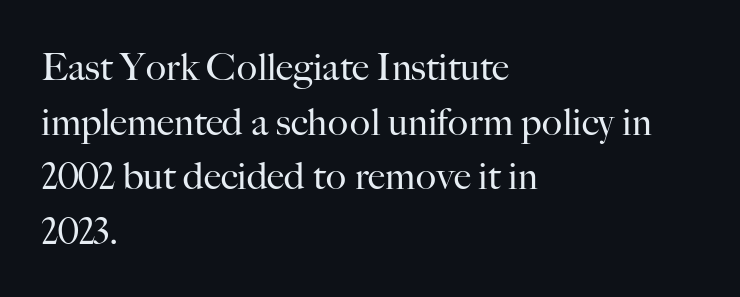
Q: Is the text bold? A: No.
Q: Is the text italic (slanted)? A: No, it is upright.
Q: Is the typeface a serif or a sans-serif typeface? A: Serif.
Q: Is the text underlined? A: No.
Q: How is the paragraph aligned? A: Left-aligned.
Q: Is the spacing between letters normal or unusually wide? A: Normal.
Q: Is the spacing between lines tight, normal or loose? A: Normal.
Q: Width (condensed, normal, or wide)? A: Normal.
Q: Stroke contrast? A: High.
Q: x-height? A: Small.
Q: Monospaced? A: No.
